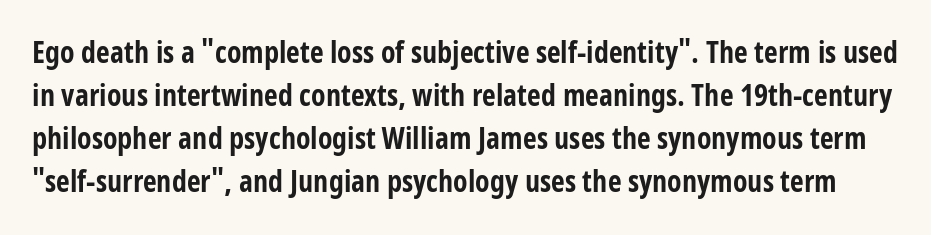
The image shows 30 px bold, condensed sans-serif type, upright; set normal line spacing (1.43x), normal letter spacing, not underlined; low stroke contrast and a large x-height.
